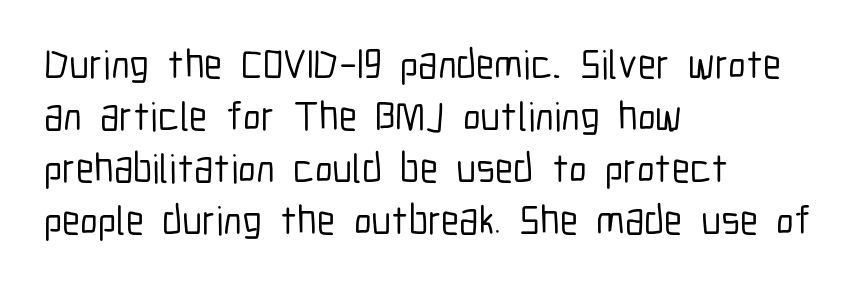
{"serif": "no", "italic": "no", "width": "condensed", "stroke_contrast": "low", "x_height": "medium", "monospaced": "no", "underline": "no", "align": "left", "line_spacing": "normal", "line_spacing_ratio": 1.27, "letter_spacing": "normal", "letter_spacing_em": 0.0, "glyph_px": 41}
